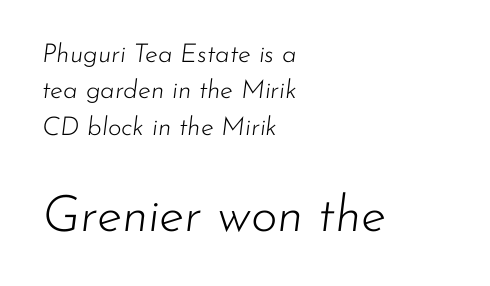
{"italic": "yes", "lean": "right", "slant_degrees": 7, "bold": "no", "weight": "light", "width": "normal", "stroke_contrast": "low", "x_height": "small", "monospaced": "no", "underline": "no", "align": "left", "line_spacing": "normal", "line_spacing_ratio": 1.4, "letter_spacing": "normal", "letter_spacing_em": 0.0, "larger_block": "second", "size_ratio": 1.96, "glyph_px": 51}
